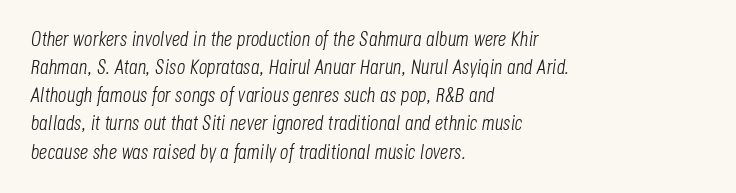
Letters rest on an invisible, unmarked baseline. The paragraph has a hard left edge and a soft right edge. The lettering tilts uniformly, giving the passage an italic look. Short note: letters normally spaced. The typesetting does not lean heavy: it is not bold. In terms of leading, this rendering sits right in the middle.
